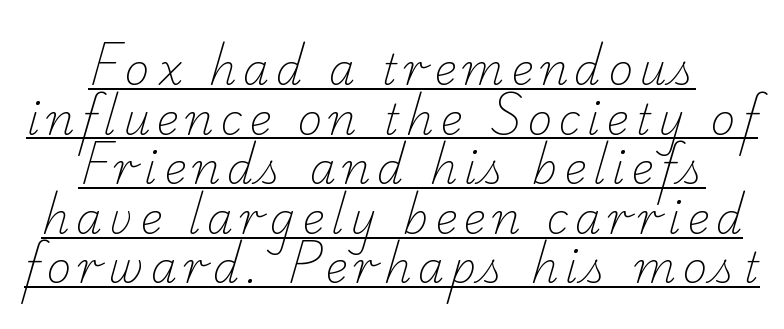
Q: Is the text bold? A: No.
Q: Is the typeface a serif or a sans-serif typeface? A: Serif.
Q: Is the text underlined? A: Yes.
Q: Width (condensed, normal, or wide)? A: Normal.
Q: Stroke contrast? A: Low.
Q: x-height? A: Small.
Q: Monospaced? A: No.
